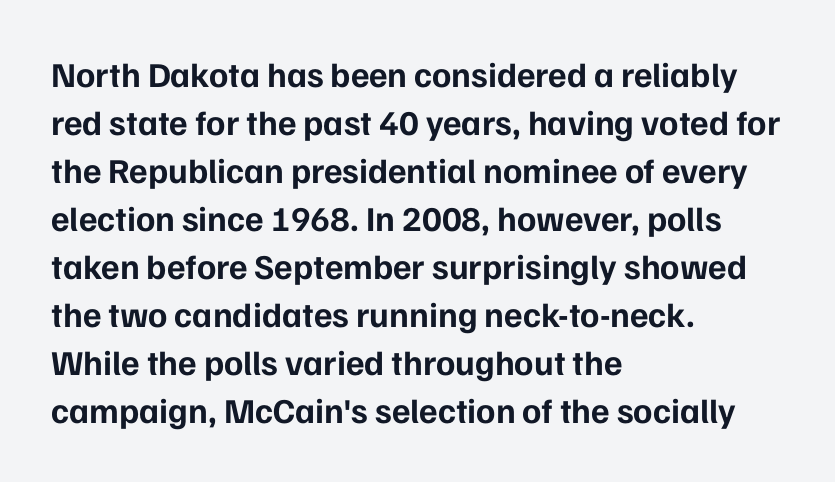
The image shows 35 px bold sans-serif type, upright; set left-aligned, normal line spacing (1.37x), normal letter spacing, not underlined; low stroke contrast and a medium x-height.
